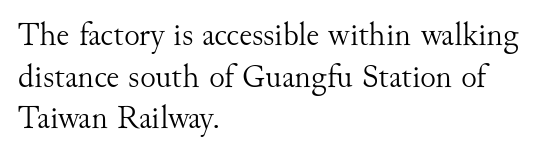
To sum up the face: it has serifs. Each word holds together tightly as a unit, with standard inter-letter gaps. Vertical stems look standard width or narrower in stroke. The vertical gap from one line to the next is medium. This is roman type, the default non-slanted kind. This sample has the flowing, uneven cadence of proportional lettering.
